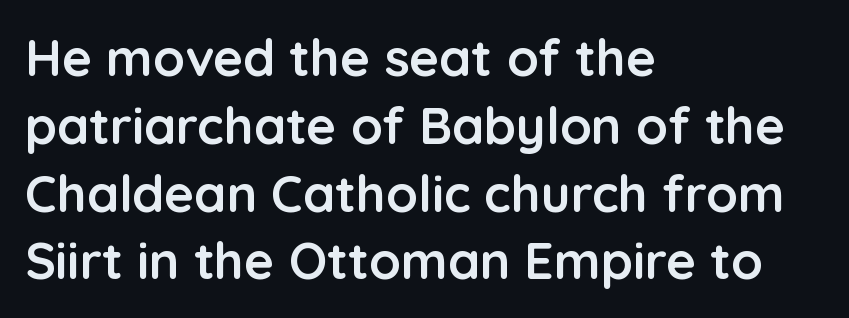
{"serif": "no", "italic": "no", "bold": "yes", "weight": "semibold", "width": "normal", "stroke_contrast": "low", "x_height": "medium", "monospaced": "no", "underline": "no", "align": "left", "line_spacing": "normal", "line_spacing_ratio": 1.33, "letter_spacing": "normal", "letter_spacing_em": 0.0, "glyph_px": 51}
